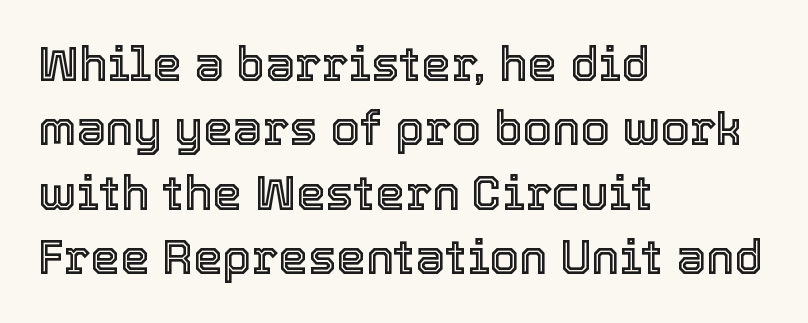
{"italic": "no", "width": "normal", "x_height": "medium", "monospaced": "no", "underline": "no", "align": "left", "line_spacing": "normal", "line_spacing_ratio": 1.37, "letter_spacing": "normal", "letter_spacing_em": 0.0, "glyph_px": 47}
